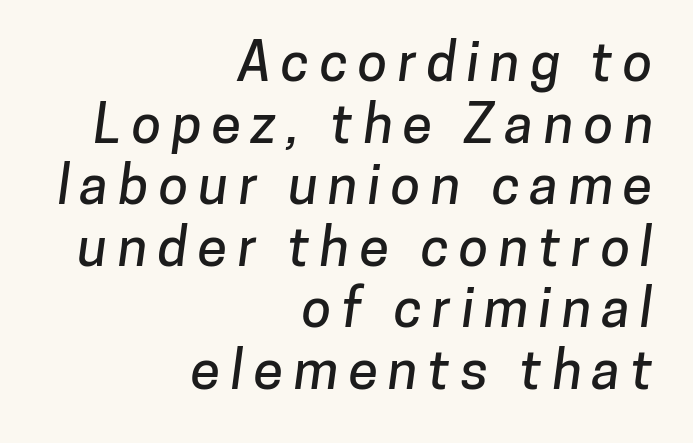
Anything drawn beneath the words? Only blank space. These lines huddle together more closely than default settings would place them. The letters advance in unequal steps, a hallmark of proportional type. The rendering anchors every line to the right-hand side. The typeface chosen for these lines omits serifs.
